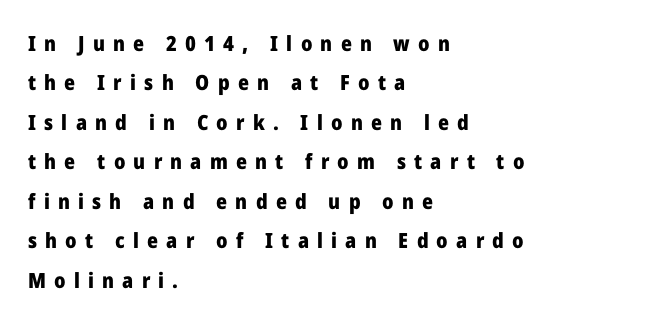
The image shows 21 px bold type, upright; set left-aligned, line spacing 1.88x, unusually wide letter spacing (+0.39 em), not underlined.
